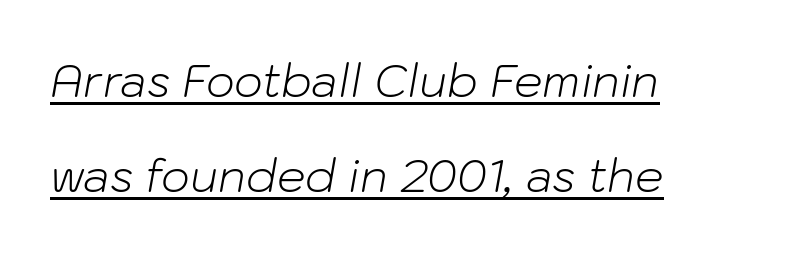
The image shows 45 px light type, italic (leaning right); set left-aligned, loose line spacing (2.11x), normal letter spacing, underlined; low stroke contrast and a medium x-height.
